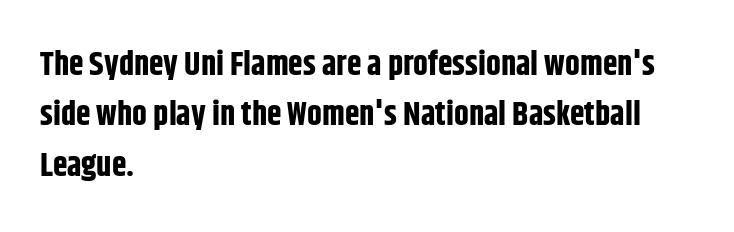
Q: Is the text bold? A: Yes.
Q: Is the text italic (slanted)? A: No, it is upright.
Q: Is the typeface a serif or a sans-serif typeface? A: Sans-serif.
Q: Is the text underlined? A: No.
Q: How is the paragraph aligned? A: Left-aligned.
Q: Is the spacing between letters normal or unusually wide? A: Normal.
Q: Is the spacing between lines tight, normal or loose? A: Normal.
Q: Width (condensed, normal, or wide)? A: Condensed.
Q: Stroke contrast? A: Low.
Q: x-height? A: Large.
Q: Monospaced? A: No.
